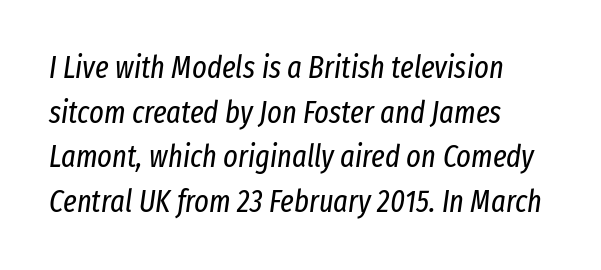
Q: Is the text bold? A: No.
Q: Is the text italic (slanted)? A: Yes, it leans right by about 8 degrees.
Q: Is the text underlined? A: No.
Q: How is the paragraph aligned? A: Left-aligned.
Q: Is the spacing between letters normal or unusually wide? A: Normal.
Q: Is the spacing between lines tight, normal or loose? A: Normal.
Q: Width (condensed, normal, or wide)? A: Condensed.
Q: Stroke contrast? A: Low.
Q: x-height? A: Medium.
Q: Monospaced? A: No.
